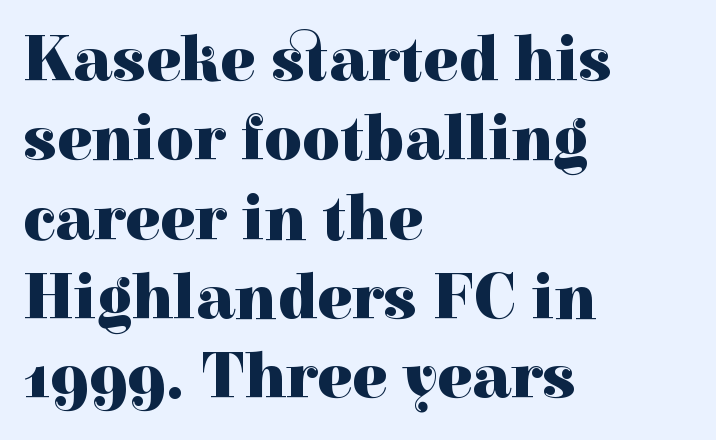
{"serif": "yes", "italic": "no", "bold": "yes", "weight": "heavy", "width": "normal", "x_height": "medium", "monospaced": "no", "underline": "no", "align": "left", "line_spacing_ratio": 1.22, "letter_spacing": "normal", "letter_spacing_em": 0.0, "glyph_px": 65}
